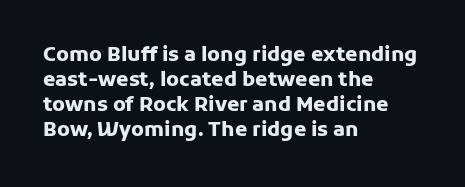
The baseline area is clear. Ordinary non-slanted type is in use. Look at the tracking — it's just the regular setting, nothing added. These lines carry a lot of weight — the face is fully bold.
